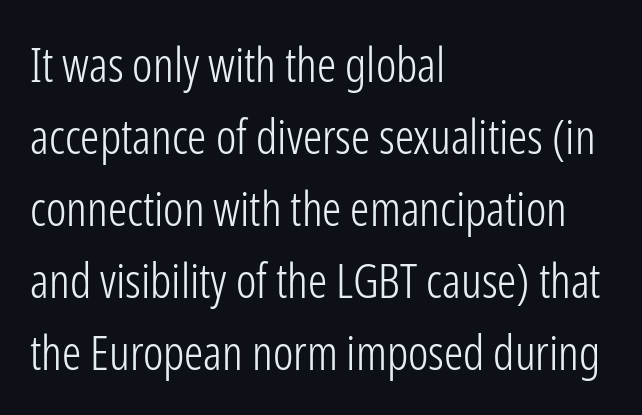
Q: Is the text bold? A: No.
Q: Is the text italic (slanted)? A: No, it is upright.
Q: Is the typeface a serif or a sans-serif typeface? A: Sans-serif.
Q: Is the text underlined? A: No.
Q: How is the paragraph aligned? A: Left-aligned.
Q: Is the spacing between letters normal or unusually wide? A: Normal.
Q: Is the spacing between lines tight, normal or loose? A: Normal.
Q: Width (condensed, normal, or wide)? A: Condensed.
Q: Stroke contrast? A: Low.
Q: x-height? A: Medium.
Q: Monospaced? A: No.
